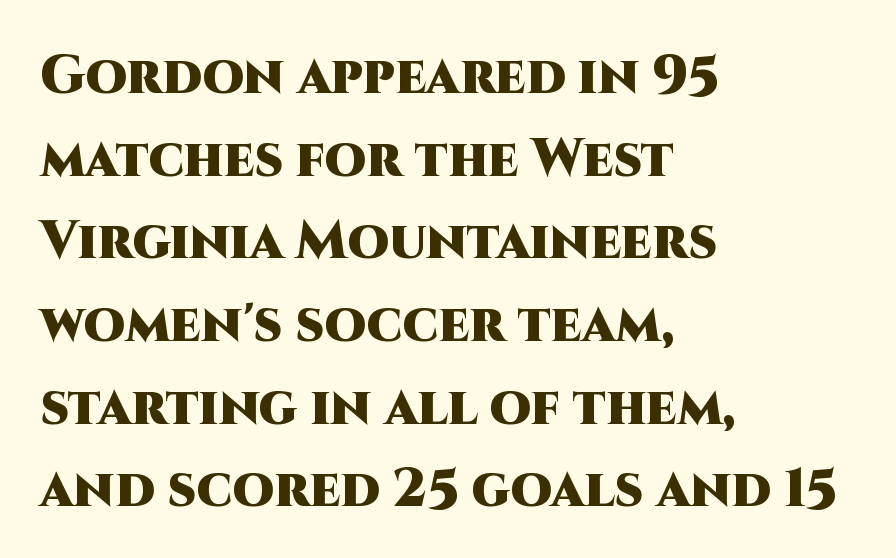
Q: Is the text bold? A: Yes.
Q: Is the text italic (slanted)? A: No, it is upright.
Q: Is the typeface a serif or a sans-serif typeface? A: Sans-serif.
Q: Is the text underlined? A: No.
Q: How is the paragraph aligned? A: Left-aligned.
Q: Is the spacing between letters normal or unusually wide? A: Normal.
Q: Is the spacing between lines tight, normal or loose? A: Normal.
Q: Width (condensed, normal, or wide)? A: Normal.
Q: Stroke contrast? A: High.
Q: x-height? A: Large.
Q: Monospaced? A: No.
